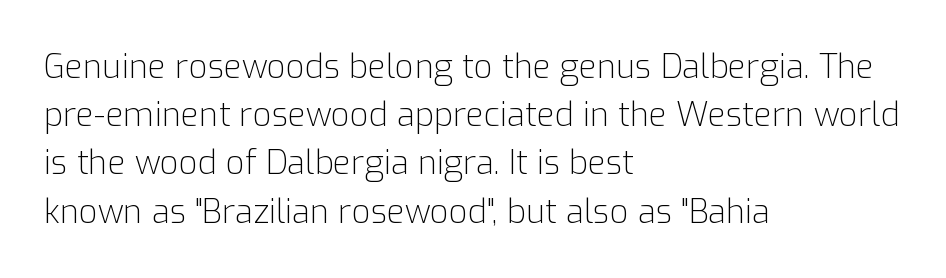
Q: Is the text bold? A: No.
Q: Is the text italic (slanted)? A: No, it is upright.
Q: Is the typeface a serif or a sans-serif typeface? A: Sans-serif.
Q: Is the text underlined? A: No.
Q: How is the paragraph aligned? A: Left-aligned.
Q: Is the spacing between letters normal or unusually wide? A: Normal.
Q: Is the spacing between lines tight, normal or loose? A: Normal.
Q: Width (condensed, normal, or wide)? A: Normal.
Q: Stroke contrast? A: Low.
Q: x-height? A: Medium.
Q: Monospaced? A: No.
